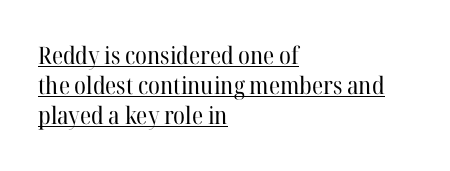
Interline gaps are of average width in this sample. The letterforms sit at book weight or below. Notice how the passage keeps a crisp vertical edge on the left only. Caption: lettering with a line underneath.
